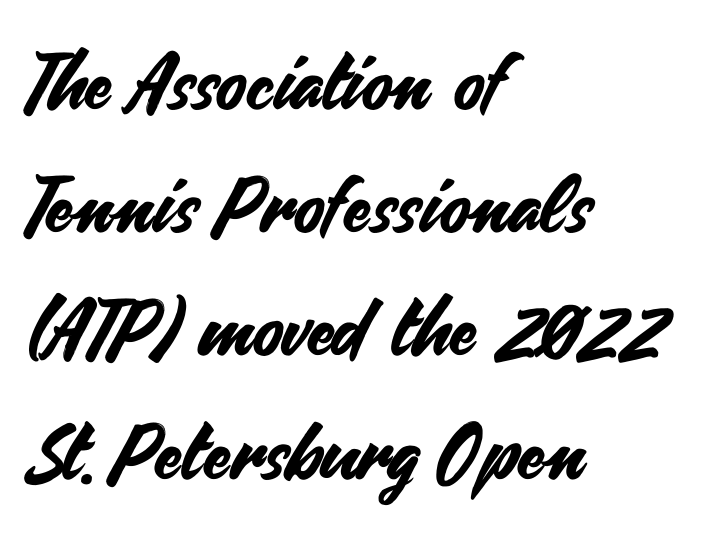
{"serif": "no", "width": "normal", "stroke_contrast": "medium", "x_height": "small", "monospaced": "no", "underline": "no", "align": "left", "line_spacing": "normal", "line_spacing_ratio": 1.58, "letter_spacing": "normal", "letter_spacing_em": 0.0, "glyph_px": 78}
